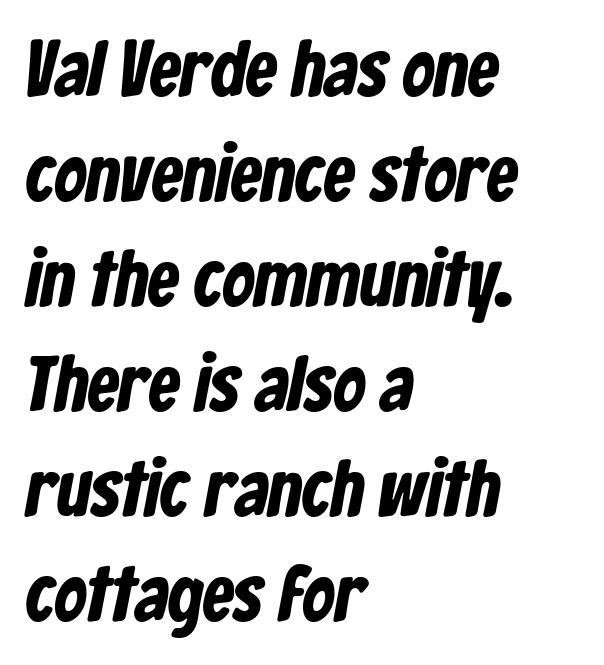
The image shows 79 px condensed sans-serif type; set left-aligned, normal line spacing (1.33x), normal letter spacing, not underlined; low stroke contrast and a medium x-height.
